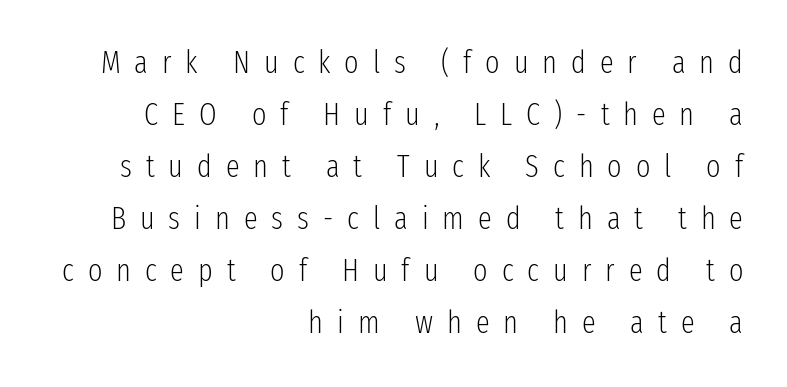
Someone cranked the tracking dial way up on this one. The zone under the glyphs is completely vacant. Classification — sans serif. Caption: multi-line text, flush right, ragged left. The face looks like a standard text weight, possibly lighter.
